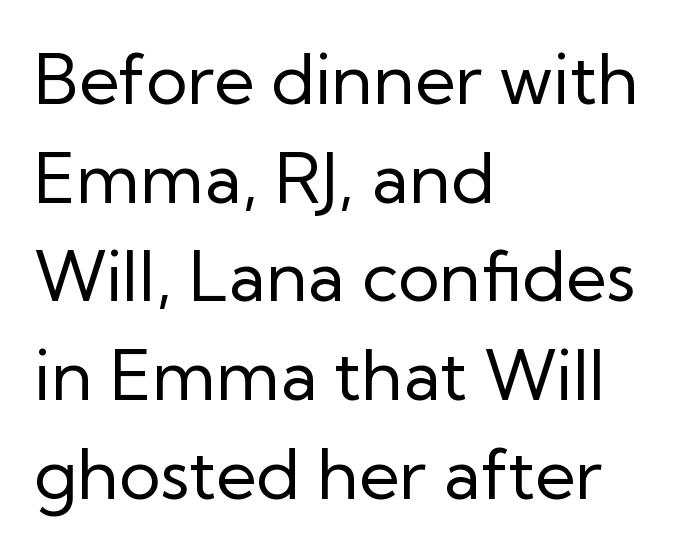
Check where the strokes stop: nothing finishes them off — pure sans. Vertical stems look standard width or narrower in stroke. Think of a printed novel: that variable character pitch is what you see here. Spacing between characters is what you'd get straight out of the box. The rag falls on the right side of this text block.
